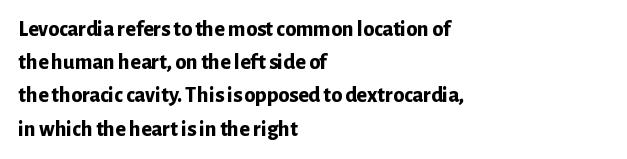
{"italic": "no", "bold": "yes", "underline": "no", "align": "left", "line_spacing": "normal", "line_spacing_ratio": 1.51, "letter_spacing": "normal", "letter_spacing_em": 0.0, "glyph_px": 22}
